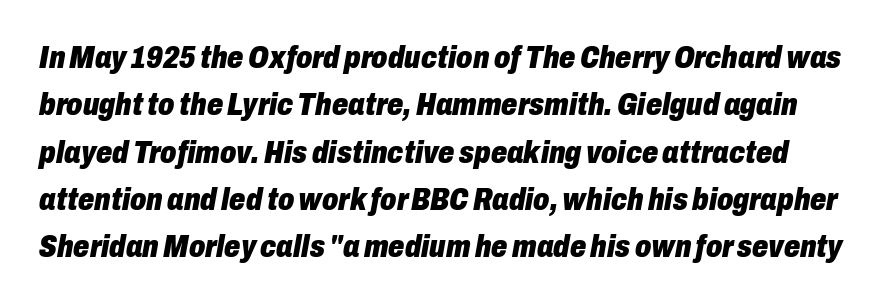
{"italic": "yes", "lean": "right", "slant_degrees": 10, "bold": "yes", "weight": "heavy", "width": "condensed", "stroke_contrast": "low", "x_height": "medium", "monospaced": "no", "underline": "no", "line_spacing": "normal", "line_spacing_ratio": 1.48, "letter_spacing": "normal", "letter_spacing_em": 0.0, "glyph_px": 32}
